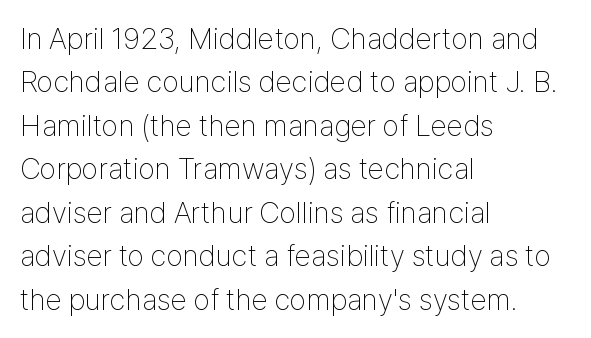
The image shows 30 px thin, condensed sans-serif type, upright; set left-aligned, normal line spacing (1.45x), normal letter spacing, not underlined; low stroke contrast and a medium x-height.
